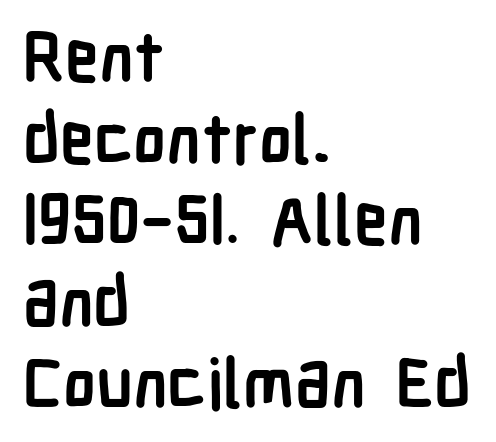
{"serif": "no", "italic": "no", "bold": "yes", "weight": "semibold", "width": "condensed", "stroke_contrast": "low", "x_height": "medium", "monospaced": "no", "underline": "no", "align": "left", "line_spacing_ratio": 1.2, "letter_spacing": "normal", "letter_spacing_em": 0.0, "glyph_px": 68}
